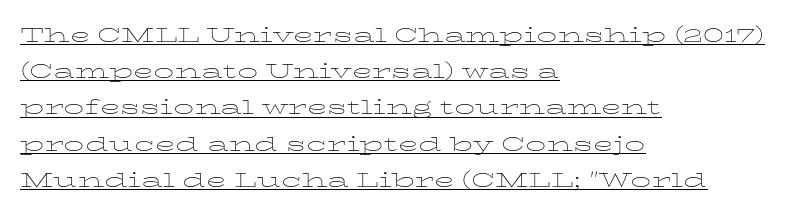
A classic flush-left, rag-right setting is used for this passage. A typographer would call this underscored text. The tracking reads as untouched default to a designer's eye. The typography opts for an upright posture over an oblique one. Stroke thickness stays within the range of a standard reading face or lighter.
